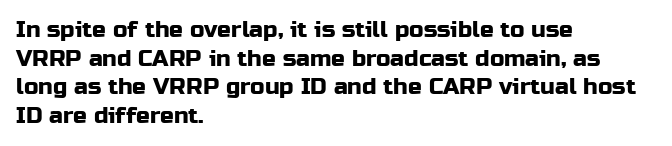
Q: Is the text italic (slanted)? A: No, it is upright.
Q: Is the text underlined? A: No.
Q: How is the paragraph aligned? A: Left-aligned.
Q: Is the spacing between letters normal or unusually wide? A: Normal.
